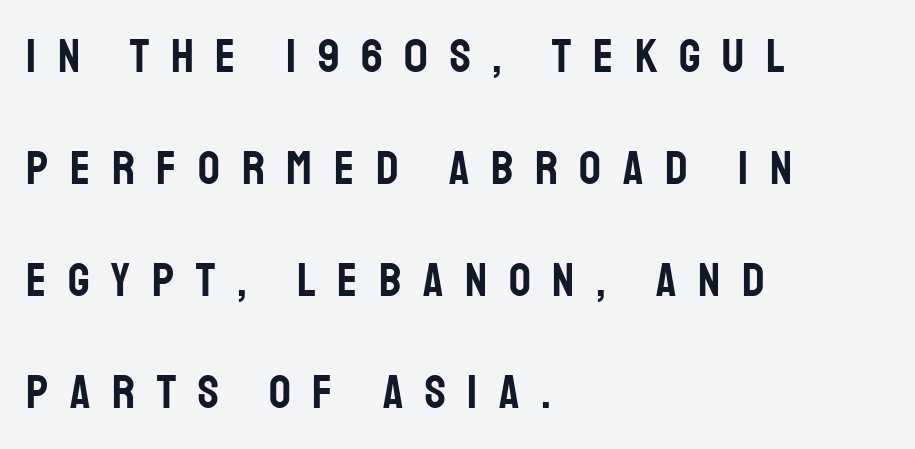
The image shows 48 px condensed sans-serif type, upright; set left-aligned, loose line spacing (2.33x), unusually wide letter spacing (+0.45 em), not underlined; low stroke contrast and a large x-height.
